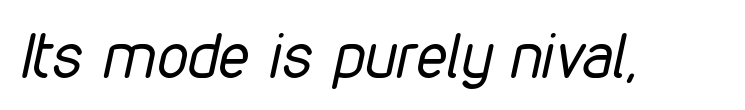
Q: Is the text bold? A: No.
Q: Is the text italic (slanted)? A: Yes, it leans right by about 12 degrees.
Q: Is the text underlined? A: No.
Q: Is the spacing between letters normal or unusually wide? A: Normal.
Q: Width (condensed, normal, or wide)? A: Condensed.
Q: Stroke contrast? A: Low.
Q: x-height? A: Medium.
Q: Monospaced? A: No.
